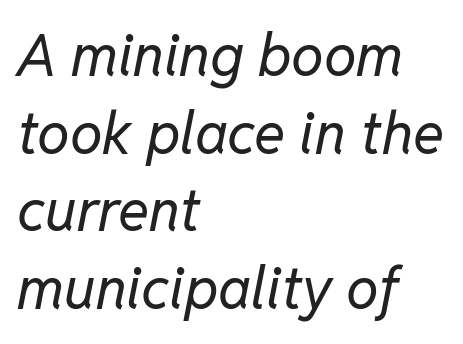
Proportional: the letters do not fall into vertical columns. Stems and bowls with no extra thickness — not bold. The tracking reads as untouched default to a designer's eye. Leading matches the norm, producing a regular column. The typesetter chose a ragged-right arrangement here.
